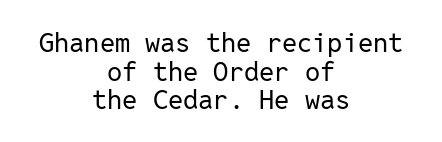
Plain, unruled lines of type. Heft: none added — not bold. Does the lettering tilt? It doesn't — this is upright. Each line is balanced around a shared central axis. The passage shown has conventional tracking throughout. The lines are packed closely together with very little leading.
